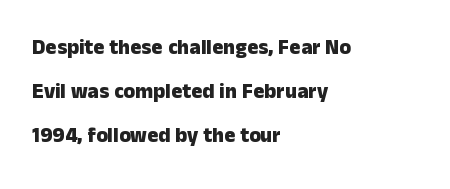
The specimen reads as upright at a glance. What weight is shown? A full bold with thick strokes. Caption: multi-line text, flush left, ragged right. The lines are spread far apart with generous leading. Observe the ordinary spacing: letters are neighbours, not strangers. The space directly below the letters is spotless.
